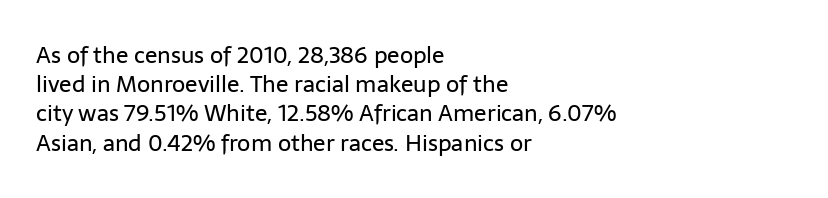
{"italic": "no", "bold": "no", "underline": "no", "align": "left", "line_spacing": "normal", "line_spacing_ratio": 1.27, "letter_spacing": "normal", "letter_spacing_em": 0.0, "glyph_px": 23}
